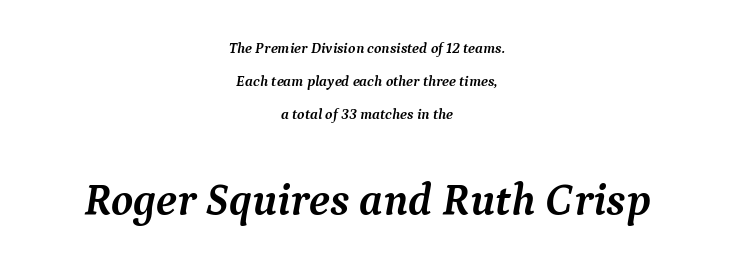
The image shows 45 px semibold serif type, italic (leaning right); set centered, loose line spacing (2.19x), normal letter spacing, not underlined; the second (bottom) block is 3.0x larger; medium stroke contrast and a medium x-height.
